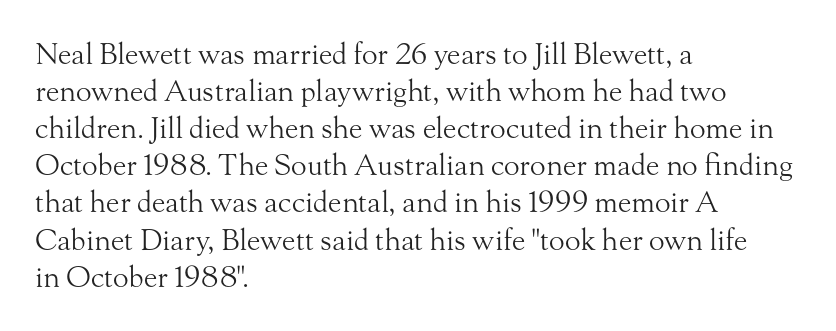
The baseline area is clear. A student would call this left alignment; a typographer would say flush left, rag right. Whoever set this chose a conventional vertical rhythm. The passage shown is not bold in any degree. The letters advance in unequal steps, a hallmark of proportional type. A serif font was chosen for this passage.
